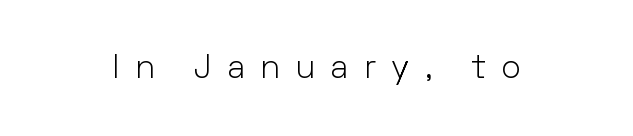
The foot of each line stays bare and open. Tall strokes in this sample are plumb rather than angled. The tracking reads as deliberately expanded to a designer's eye. Vertical stems look standard width or narrower in stroke.
